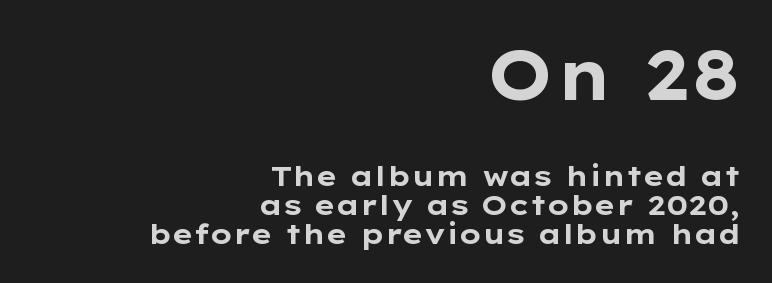
The lettering holds an erect, upright posture throughout. Lines of text with bare space underneath. Quick note: interline space is minimal. Scale decreases going downward across the two blocks.
